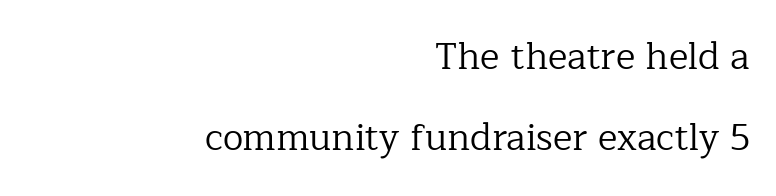
The paragraph shown leans on its right margin. The passage shown is not underscored anywhere. Vertical strokes here are truly vertical. Honestly, the letter spacing is just normal — you wouldn't notice it. Each new line begins a long way beneath the previous one. The passage shown is typed in a proportional face where columns would drift.
